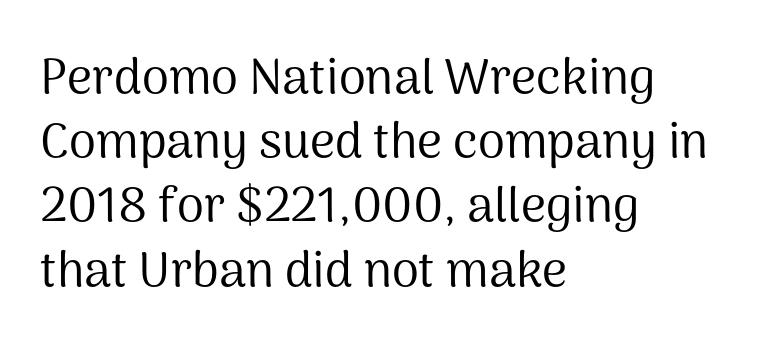
The image shows 49 px regular-weight sans-serif type, upright; set left-aligned, normal line spacing (1.31x), normal letter spacing, not underlined; medium stroke contrast and a medium x-height.
